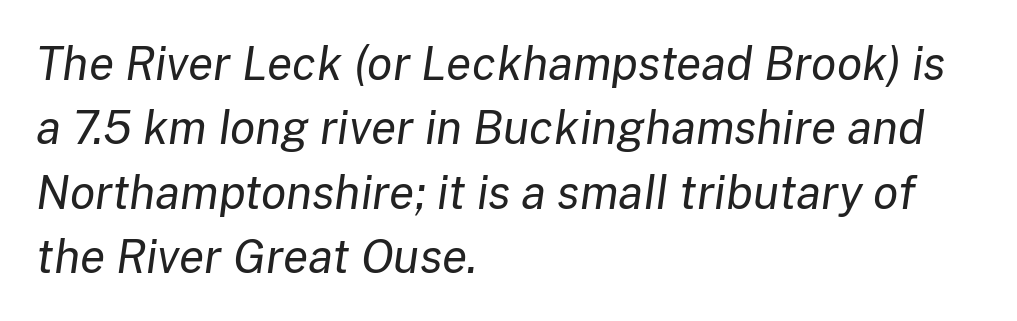
The whole block is typeset with a tilt. Visually the block forms a straight wall on the left and a jagged coastline on the right. The horizontal fit of the characters is conventional and even. These lines sit exactly where default settings would place them. Do the characters align in a grid? No, the font is proportional.
